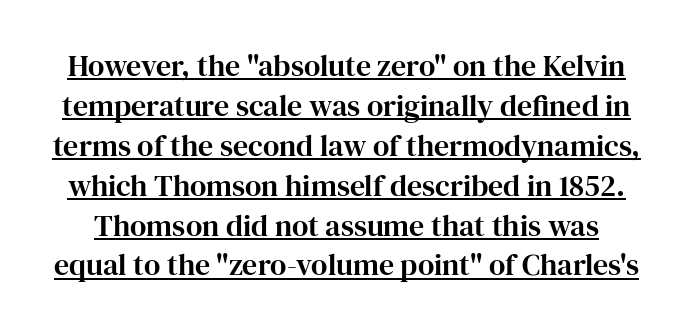
The image shows 30 px serif type, upright; set normal line spacing (1.33x), normal letter spacing, underlined; high stroke contrast and a medium x-height.
